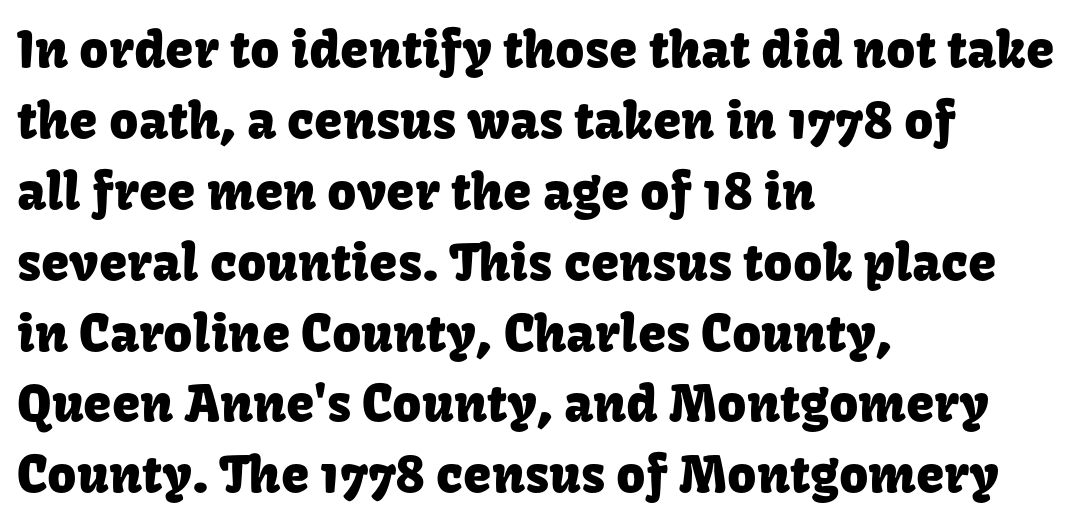
{"serif": "no", "italic": "no", "width": "normal", "stroke_contrast": "low", "x_height": "medium", "monospaced": "no", "underline": "no", "align": "left", "line_spacing": "normal", "line_spacing_ratio": 1.39, "letter_spacing": "normal", "letter_spacing_em": 0.0, "glyph_px": 51}
